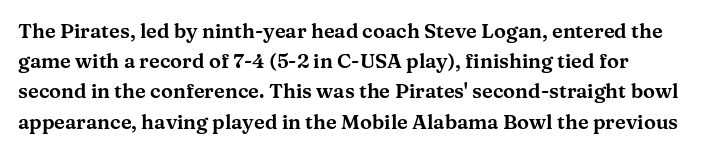
The image shows 20 px text type, upright; set normal line spacing (1.51x), normal letter spacing, not underlined.
